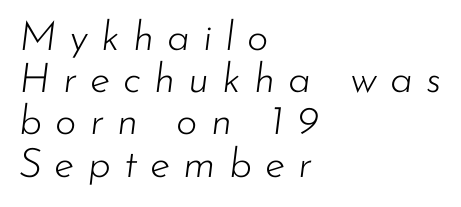
Italic? Definitely — the glyphs are oblique. Short and long lines alike share a common starting point at left. The space between consecutive lines is stingy. Descenders are the only things crossing below the line. This sample has the flowing, uneven cadence of proportional lettering.
